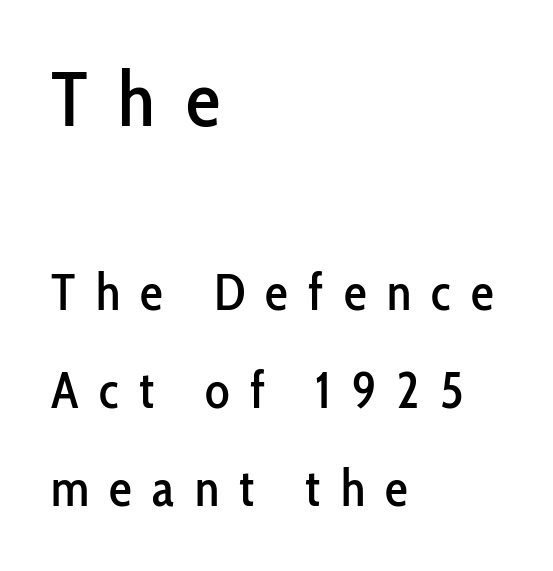
{"serif": "no", "italic": "no", "width": "condensed", "stroke_contrast": "low", "x_height": "medium", "monospaced": "no", "underline": "no", "align": "left", "line_spacing": "loose", "line_spacing_ratio": 1.92, "letter_spacing": "wide", "letter_spacing_em": 0.4, "larger_block": "first", "size_ratio": 1.51, "glyph_px": 77}
